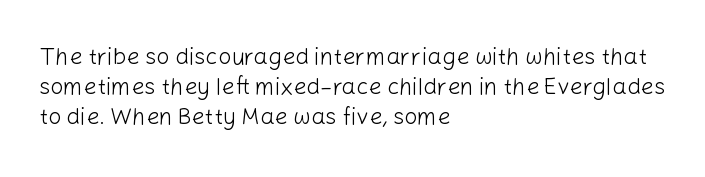
The image shows 23 px text type, upright; set left-aligned, normal line spacing (1.3x), normal letter spacing, not underlined.
